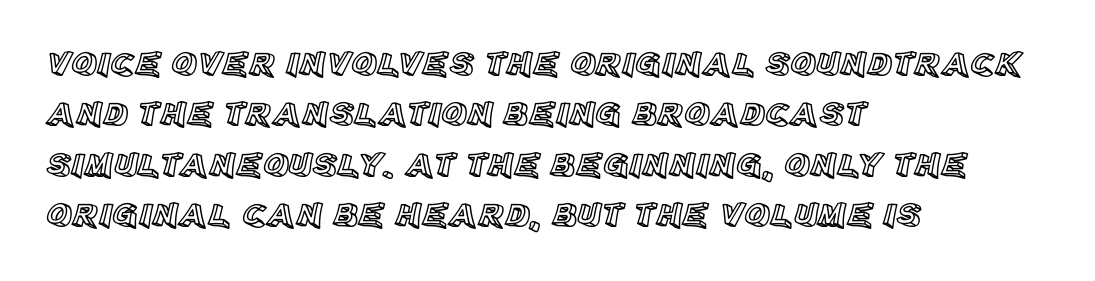
Q: Is the text italic (slanted)? A: Yes.
Q: Is the text underlined? A: No.
Q: How is the paragraph aligned? A: Left-aligned.
Q: Is the spacing between letters normal or unusually wide? A: Normal.
Q: Is the spacing between lines tight, normal or loose? A: Normal.
Q: Width (condensed, normal, or wide)? A: Normal.
Q: x-height? A: Large.
Q: Monospaced? A: No.
